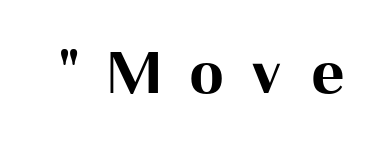
{"serif": "no", "italic": "no", "bold": "yes", "weight": "bold", "width": "normal", "stroke_contrast": "medium", "x_height": "medium", "monospaced": "no", "underline": "no", "letter_spacing": "wide", "letter_spacing_em": 0.42, "glyph_px": 68}
